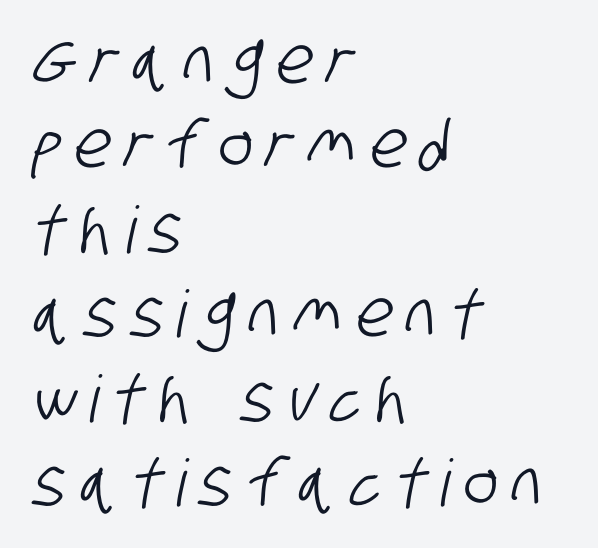
Q: Is the typeface a serif or a sans-serif typeface? A: Sans-serif.
Q: Is the text underlined? A: No.
Q: How is the paragraph aligned? A: Left-aligned.
Q: Is the spacing between letters normal or unusually wide? A: Unusually wide.
Q: Is the spacing between lines tight, normal or loose? A: Normal.
Q: Width (condensed, normal, or wide)? A: Condensed.
Q: Stroke contrast? A: Low.
Q: x-height? A: Large.
Q: Monospaced? A: No.
